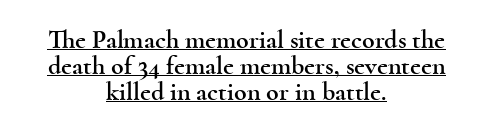
The image shows 26 px text type, upright; set centered, tight line spacing (1.0x), normal letter spacing, underlined.
